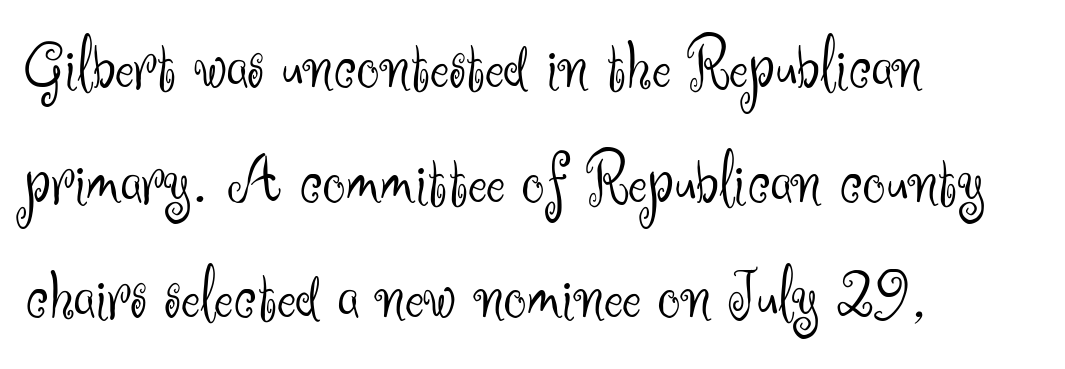
A bare baseline throughout the passage. This sample keeps an unexceptional amount of space between lines. Line starts are locked; line ends wander. Counters stay open thanks to moderate or lighter strokes.
